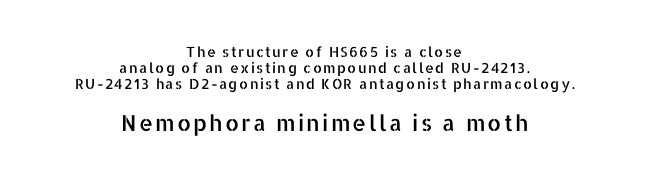
These two chunks differ in scale, with the bottom chunk taking the larger measure. The area under the type is left untouched. In CSS terms this would be text-align: center. Successive baselines arrive quickly, one right under another.
